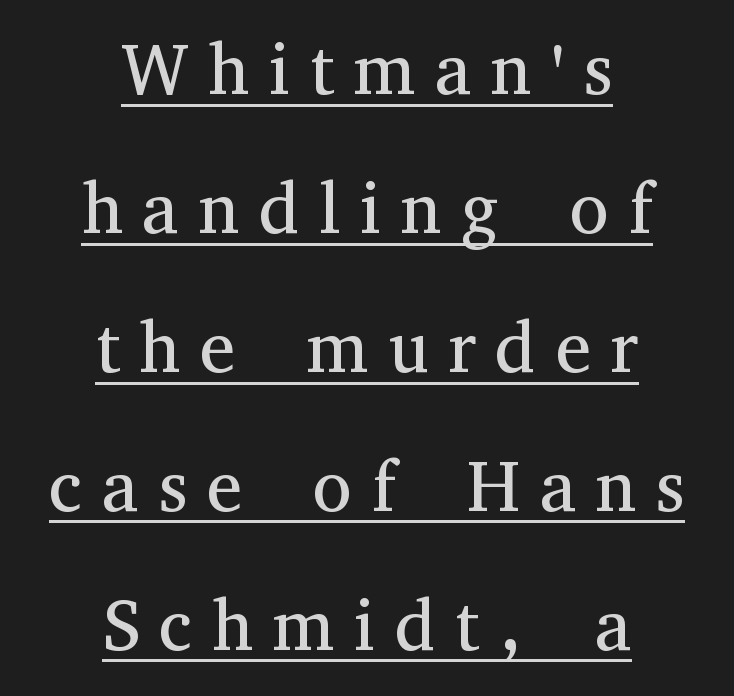
Is this a fixed-width face? No — the glyphs have proportional, varying widths. Old-style or modern, the face here clearly has serifs. Ascenders rise straight up at ninety degrees. These characters rest on top of a visible drawn line. The vertical gap from one line to the next is large. Weight: regular or lighter.
